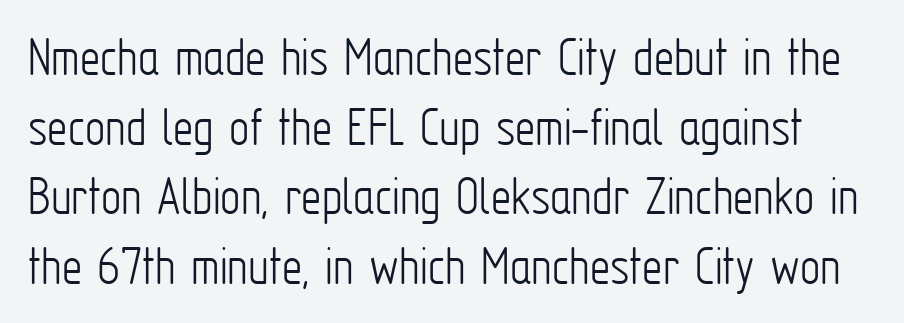
Q: Is the text bold? A: No.
Q: Is the text italic (slanted)? A: No, it is upright.
Q: Is the typeface a serif or a sans-serif typeface? A: Sans-serif.
Q: Is the text underlined? A: No.
Q: Is the spacing between letters normal or unusually wide? A: Normal.
Q: Width (condensed, normal, or wide)? A: Condensed.
Q: Stroke contrast? A: Low.
Q: x-height? A: Medium.
Q: Monospaced? A: No.
